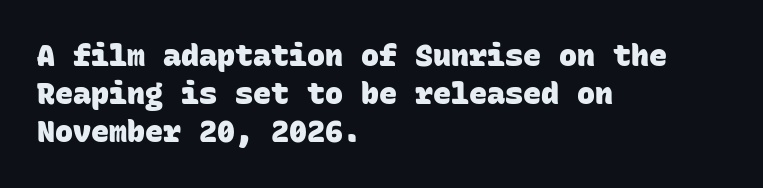
{"serif": "no", "bold": "yes", "weight": "heavy", "width": "normal", "stroke_contrast": "low", "x_height": "large", "monospaced": "yes", "underline": "no", "align": "left", "line_spacing": "normal", "line_spacing_ratio": 1.27, "letter_spacing": "normal", "letter_spacing_em": 0.0, "glyph_px": 30}
